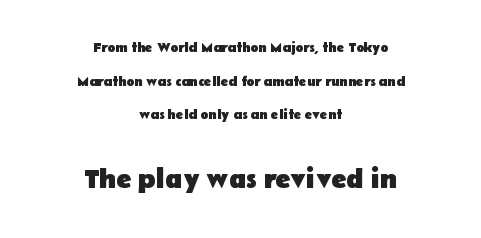
{"serif": "no", "italic": "no", "bold": "yes", "weight": "heavy", "width": "normal", "stroke_contrast": "low", "x_height": "medium", "monospaced": "no", "underline": "no", "align": "center", "line_spacing": "loose", "line_spacing_ratio": 2.4, "letter_spacing": "normal", "letter_spacing_em": 0.0, "larger_block": "second", "size_ratio": 2.0, "glyph_px": 28}
